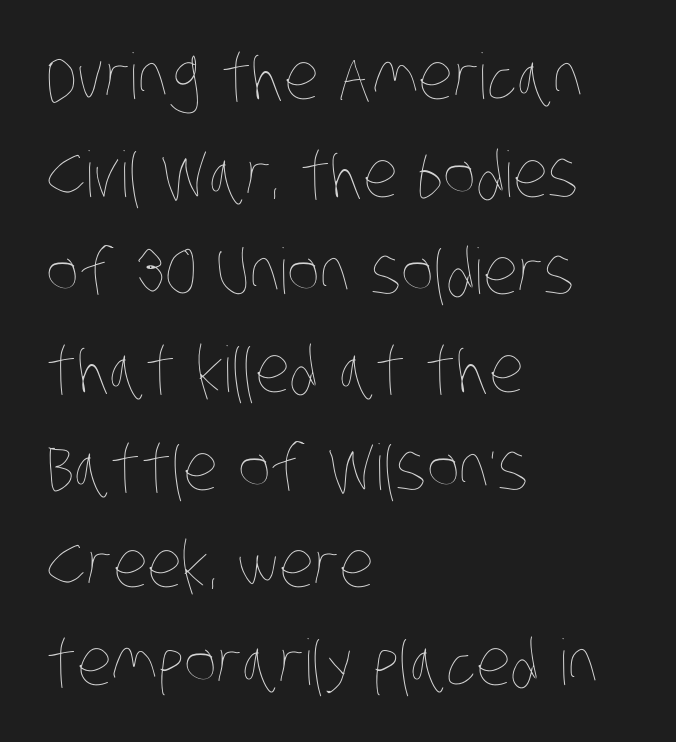
The image shows 63 px thin, condensed type; set left-aligned, normal line spacing (1.55x), normal letter spacing, not underlined; low stroke contrast and a large x-height.
